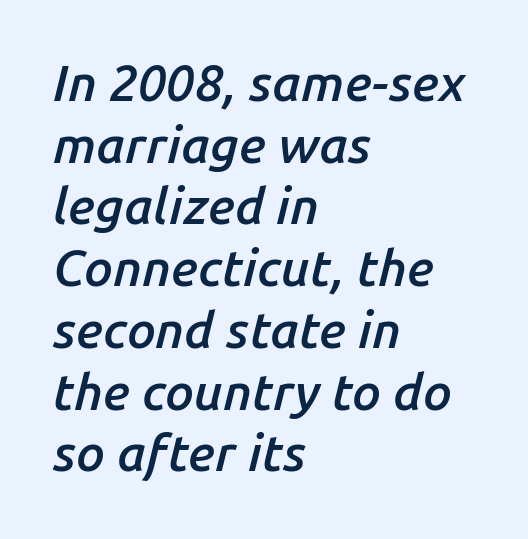
Q: Is the text bold? A: Semi-bold.
Q: Is the text italic (slanted)? A: Yes, it leans right by about 14 degrees.
Q: Is the text underlined? A: No.
Q: How is the paragraph aligned? A: Left-aligned.
Q: Is the spacing between letters normal or unusually wide? A: Normal.
Q: Width (condensed, normal, or wide)? A: Normal.
Q: Stroke contrast? A: Low.
Q: x-height? A: Medium.
Q: Monospaced? A: No.
